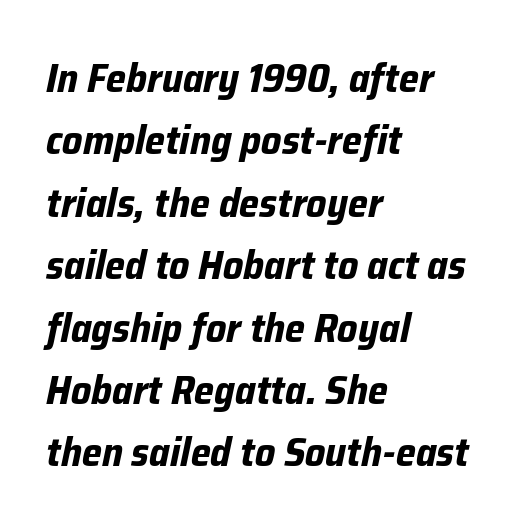
The image shows 40 px bold type, italic (leaning right); set left-aligned, normal line spacing (1.56x), normal letter spacing, not underlined; low stroke contrast and a medium x-height.
